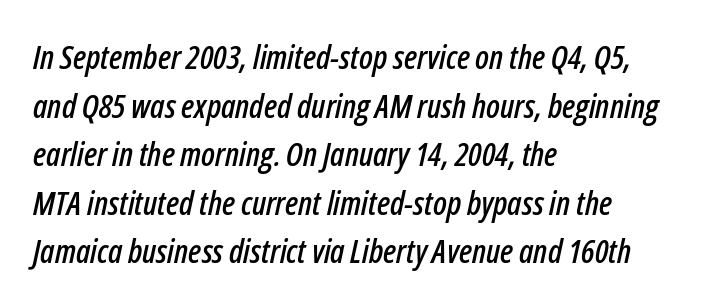
Q: Is the text italic (slanted)? A: Yes, it leans right by about 12 degrees.
Q: Is the text underlined? A: No.
Q: How is the paragraph aligned? A: Left-aligned.
Q: Is the spacing between letters normal or unusually wide? A: Normal.
Q: Is the spacing between lines tight, normal or loose? A: Normal.
Q: Width (condensed, normal, or wide)? A: Condensed.
Q: Stroke contrast? A: Low.
Q: x-height? A: Medium.
Q: Monospaced? A: No.
